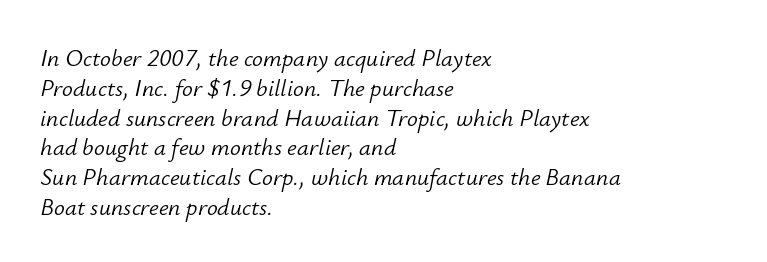
{"italic": "yes", "lean": "right", "slant_degrees": 12, "bold": "no", "underline": "no", "align": "left", "line_spacing_ratio": 1.24, "letter_spacing": "normal", "letter_spacing_em": 0.0, "glyph_px": 24}
